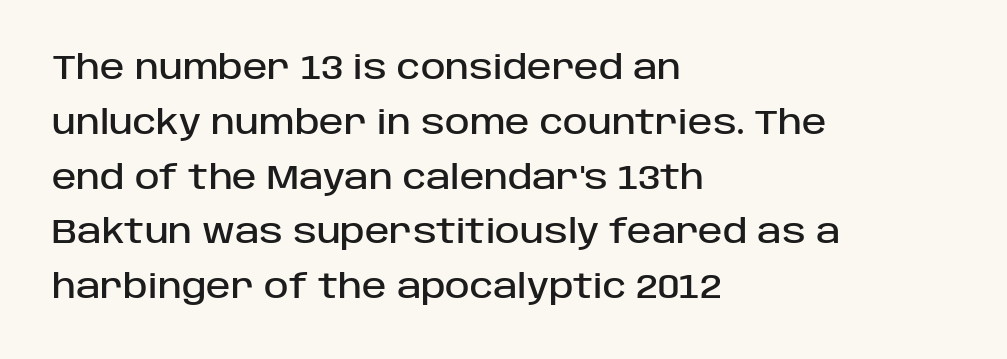
Q: Is the text italic (slanted)? A: No, it is upright.
Q: Is the typeface a serif or a sans-serif typeface? A: Sans-serif.
Q: Is the text underlined? A: No.
Q: How is the paragraph aligned? A: Left-aligned.
Q: Is the spacing between letters normal or unusually wide? A: Normal.
Q: Is the spacing between lines tight, normal or loose? A: Normal.
Q: Width (condensed, normal, or wide)? A: Normal.
Q: Stroke contrast? A: Low.
Q: x-height? A: Large.
Q: Monospaced? A: No.
